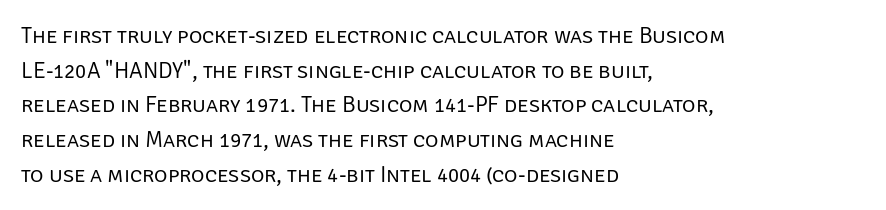
Vertical strokes here are truly vertical. Is the block centered? No — it sits flush against the left margin. Standard letterfit; no display-style spreading of the glyphs. This is not heavy type; no bold has been used.
